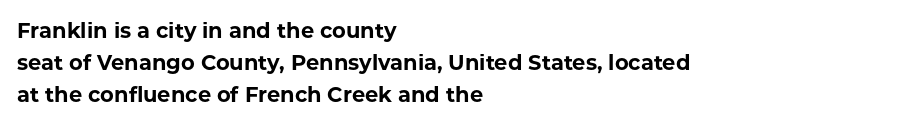
{"italic": "no", "bold": "yes", "underline": "no", "align": "left", "line_spacing": "normal", "line_spacing_ratio": 1.53, "letter_spacing": "normal", "letter_spacing_em": 0.0, "glyph_px": 21}
